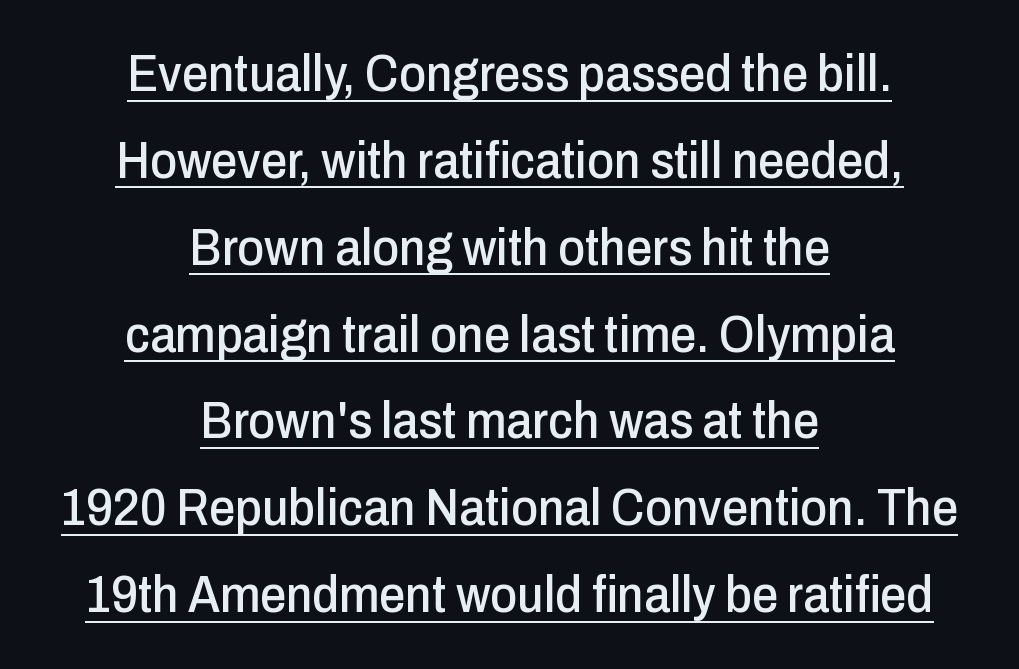
A typesetter would call this proportional, since set widths differ per character. Honestly, the underline is the first thing you notice here. The lettering stays uniformly vertical, giving the passage a roman look. You could call the tracking neutral — neither tight nor loose. Note: no serifs on the glyphs. Quick note: interline space is typical.
